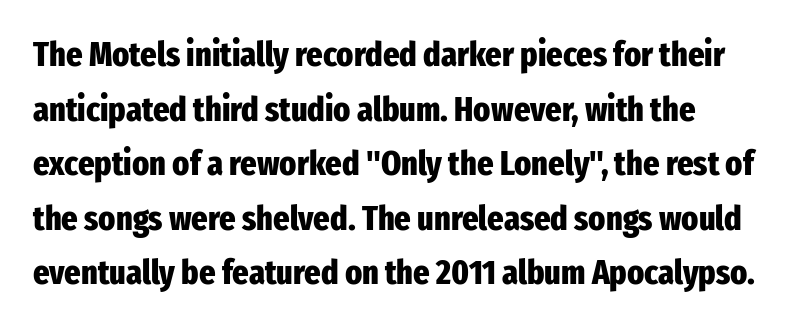
The specimen omits any rule beneath the text block's lines. Do the characters align in a grid? No, the font is proportional. Each word holds together tightly as a unit, with standard inter-letter gaps. Vertical strokes here are truly vertical. The vertical gap from one line to the next is medium. Weight check: bold — yes, fully.
